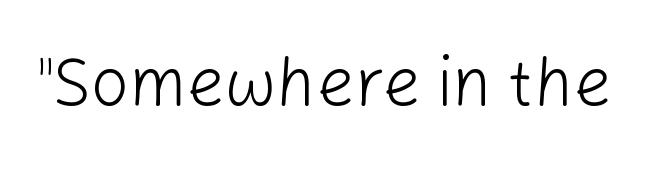
The image shows 67 px light sans-serif type, upright; set normal letter spacing, not underlined; low stroke contrast and a medium x-height.
